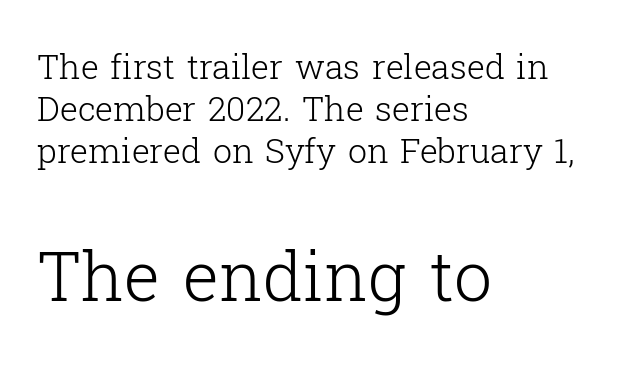
The image shows 68 px light serif type, upright; set left-aligned, line spacing 1.23x, normal letter spacing, not underlined; the second (bottom) block is 2.0x larger; low stroke contrast and a medium x-height.
